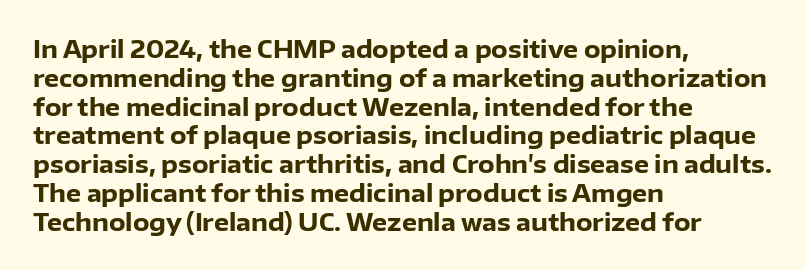
Q: Is the text bold? A: Yes.
Q: Is the text italic (slanted)? A: No, it is upright.
Q: Is the text underlined? A: No.
Q: How is the paragraph aligned? A: Left-aligned.
Q: Is the spacing between letters normal or unusually wide? A: Normal.
